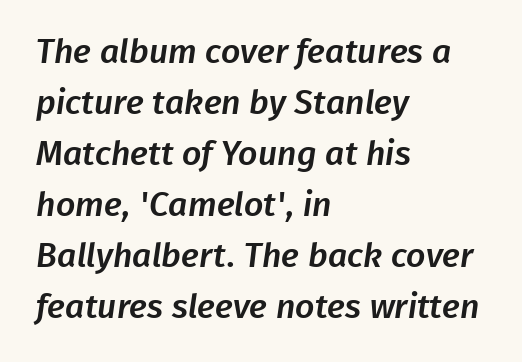
Q: Is the typeface a serif or a sans-serif typeface? A: Sans-serif.
Q: Is the text underlined? A: No.
Q: How is the paragraph aligned? A: Left-aligned.
Q: Is the spacing between letters normal or unusually wide? A: Normal.
Q: Is the spacing between lines tight, normal or loose? A: Normal.
Q: Width (condensed, normal, or wide)? A: Normal.
Q: Stroke contrast? A: Low.
Q: x-height? A: Medium.
Q: Monospaced? A: No.
